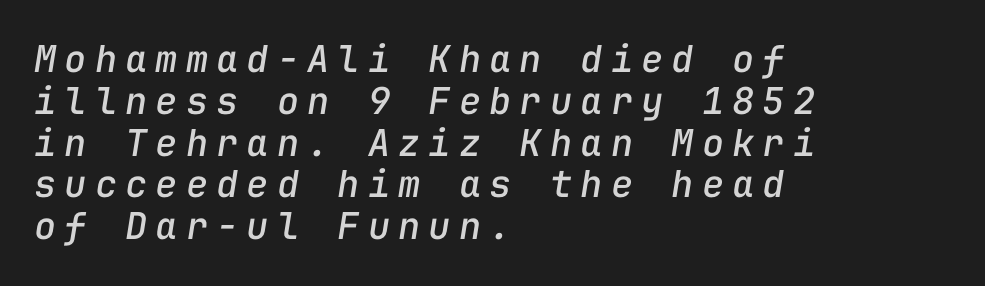
The image shows 37 px text type, italic (leaning right), monospaced; set left-aligned, tight line spacing (1.13x), unusually wide letter spacing (+0.22 em), not underlined; low stroke contrast and a medium x-height.
